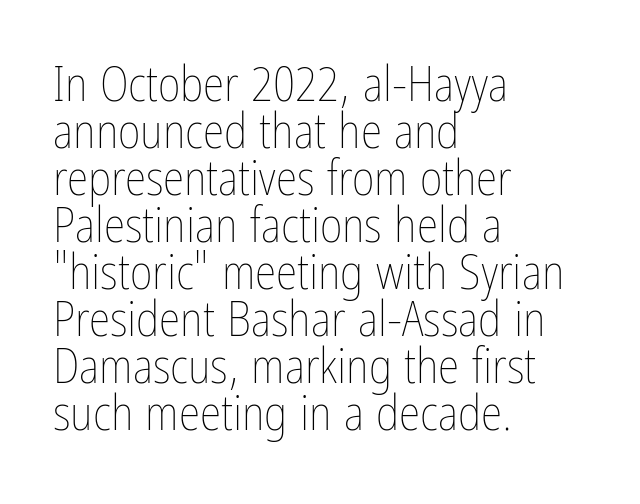
Do the letters lean? They stand straight. Nothing unusual about the tracking: characters are spaced as the font intends. The passage is arranged the way most books set body copy — flush left. Cramped leading. The area under the type is left untouched.
